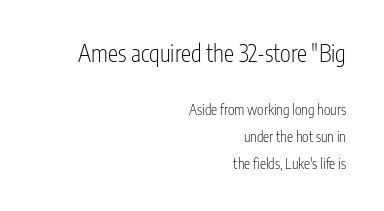
The image shows 23 px text type, upright; set right-aligned, loose line spacing (1.91x), normal letter spacing, not underlined; the first (top) block is 1.64x larger.
